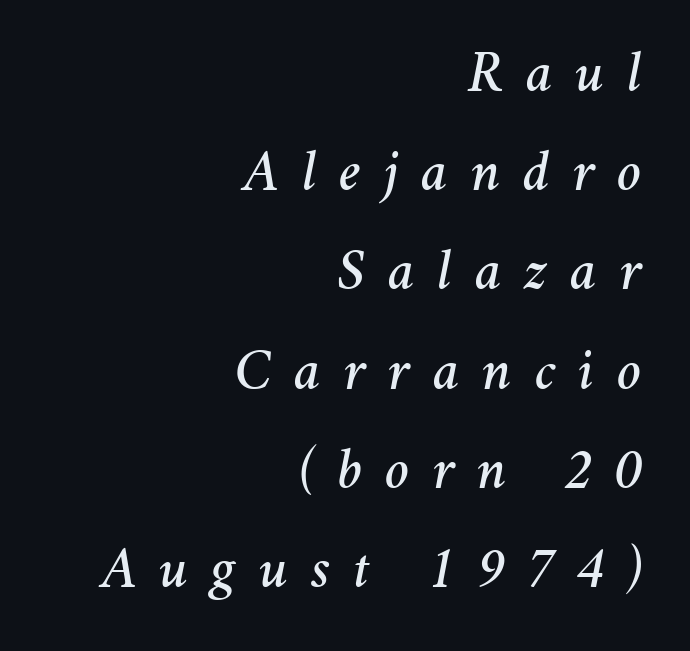
The image shows 58 px text type, italic (leaning right); set right-aligned, line spacing 1.71x, unusually wide letter spacing (+0.39 em), not underlined; medium stroke contrast and a medium x-height.
